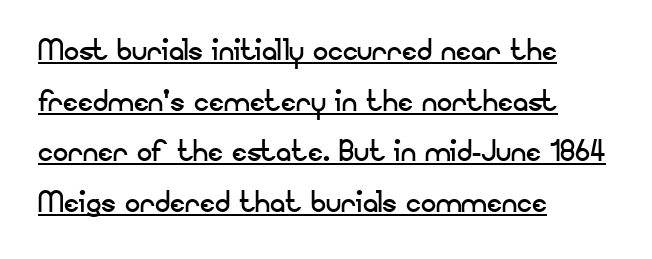
The image shows 38 px regular-weight sans-serif type, upright; set left-aligned, normal line spacing (1.33x), normal letter spacing, underlined; low stroke contrast and a small x-height.
